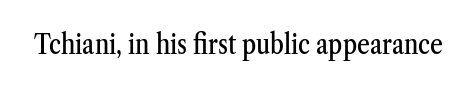
The image shows 28 px condensed serif type, upright; set normal letter spacing, not underlined; medium stroke contrast and a medium x-height.
